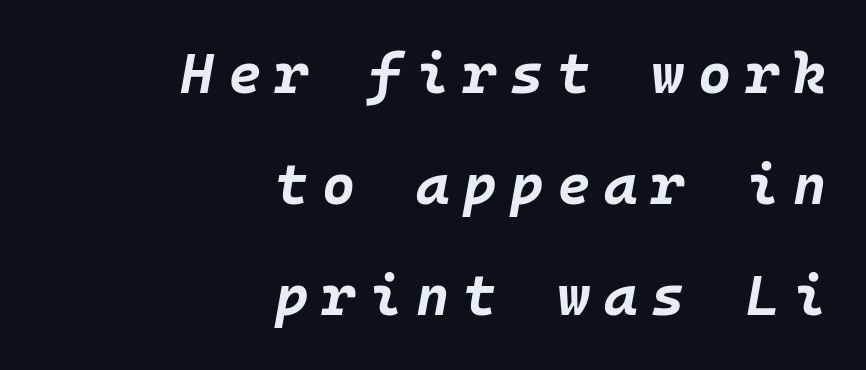
Q: Is the text bold? A: Yes.
Q: Is the text italic (slanted)? A: Yes, it leans right by about 10 degrees.
Q: Is the text underlined? A: No.
Q: How is the paragraph aligned? A: Right-aligned.
Q: Is the spacing between letters normal or unusually wide? A: Unusually wide.
Q: Is the spacing between lines tight, normal or loose? A: Loose.
Q: Width (condensed, normal, or wide)? A: Normal.
Q: Stroke contrast? A: Low.
Q: x-height? A: Large.
Q: Monospaced? A: Yes.
